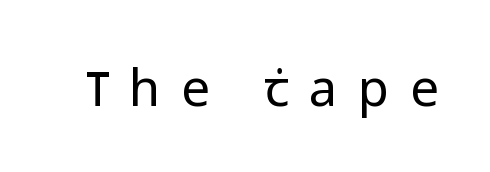
The image shows 51 px regular-weight sans-serif type, upright; set unusually wide letter spacing (+0.4 em), not underlined; low stroke contrast and a medium x-height.
